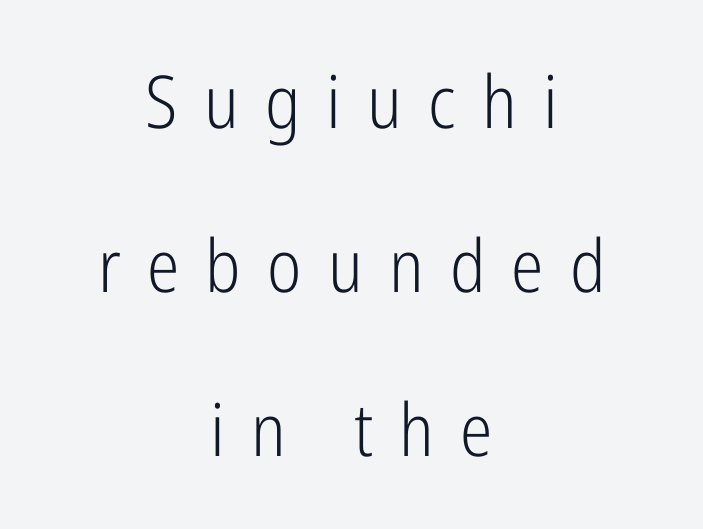
The image shows 73 px light, condensed sans-serif type, upright; set centered, loose line spacing (2.25x), unusually wide letter spacing (+0.36 em), not underlined; low stroke contrast and a medium x-height.
